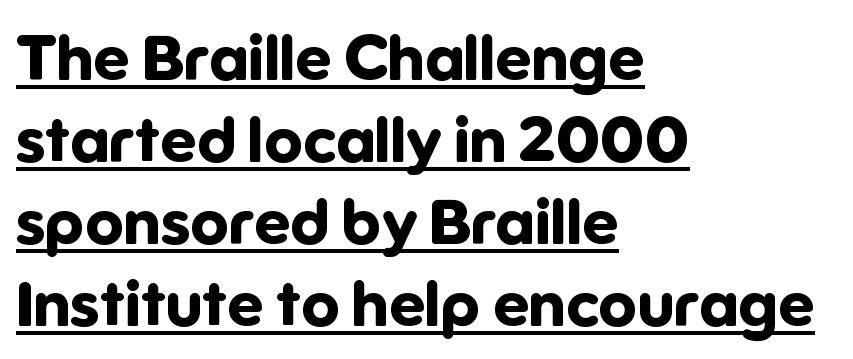
Q: Is the text bold? A: Yes.
Q: Is the text italic (slanted)? A: No, it is upright.
Q: Is the typeface a serif or a sans-serif typeface? A: Sans-serif.
Q: Is the text underlined? A: Yes.
Q: How is the paragraph aligned? A: Left-aligned.
Q: Is the spacing between letters normal or unusually wide? A: Normal.
Q: Is the spacing between lines tight, normal or loose? A: Normal.
Q: Width (condensed, normal, or wide)? A: Normal.
Q: Stroke contrast? A: Low.
Q: x-height? A: Medium.
Q: Monospaced? A: No.
